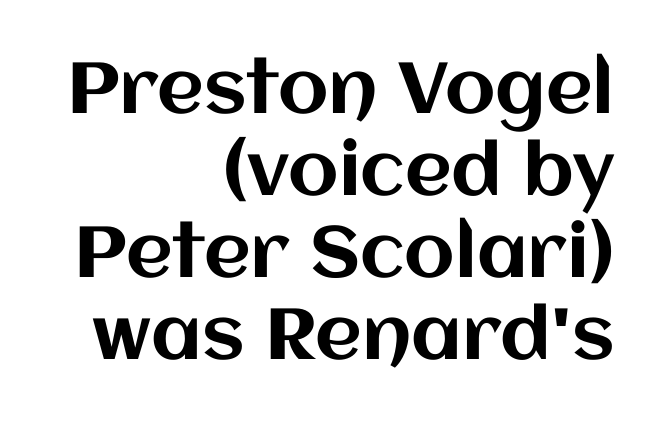
{"italic": "no", "width": "normal", "stroke_contrast": "medium", "x_height": "large", "monospaced": "no", "underline": "no", "align": "right", "line_spacing": "tight", "line_spacing_ratio": 1.14, "letter_spacing": "normal", "letter_spacing_em": 0.0, "glyph_px": 72}
